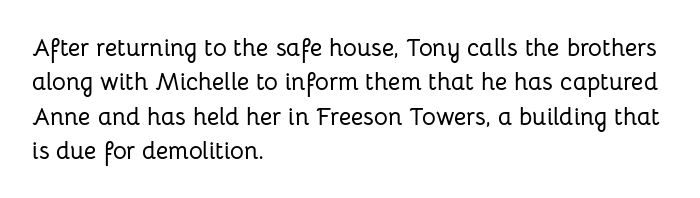
{"italic": "no", "underline": "no", "align": "left", "line_spacing": "normal", "line_spacing_ratio": 1.43, "letter_spacing": "normal", "letter_spacing_em": 0.0, "glyph_px": 24}
